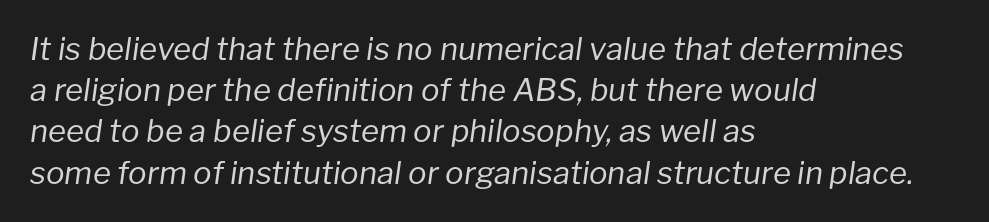
Q: Is the text bold? A: No.
Q: Is the text italic (slanted)? A: Yes, it leans right by about 8 degrees.
Q: Is the text underlined? A: No.
Q: How is the paragraph aligned? A: Left-aligned.
Q: Is the spacing between letters normal or unusually wide? A: Normal.
Q: Is the spacing between lines tight, normal or loose? A: Normal.
Q: Width (condensed, normal, or wide)? A: Normal.
Q: Stroke contrast? A: Low.
Q: x-height? A: Medium.
Q: Monospaced? A: No.
